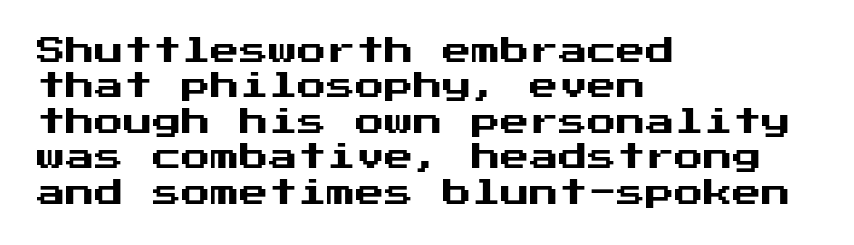
The image shows 29 px sans-serif type, upright; set left-aligned, line spacing 1.22x, normal letter spacing, not underlined; medium stroke contrast and a medium x-height.
